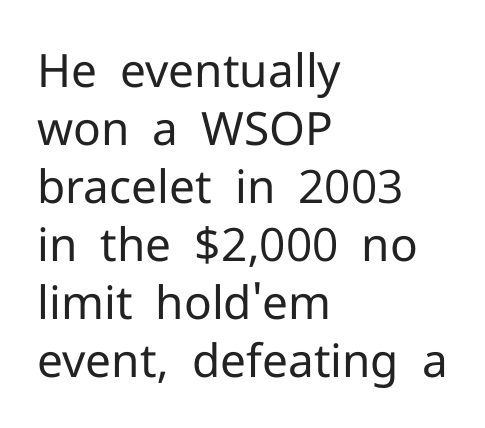
{"serif": "no", "italic": "no", "bold": "no", "weight": "regular", "width": "normal", "stroke_contrast": "low", "x_height": "medium", "monospaced": "no", "underline": "no", "align": "left", "line_spacing": "normal", "line_spacing_ratio": 1.26, "letter_spacing": "normal", "letter_spacing_em": 0.0, "glyph_px": 46}
